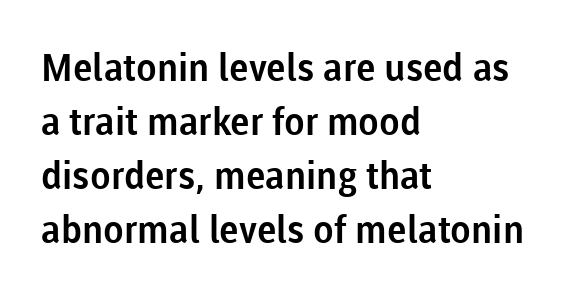
The image shows 38 px sans-serif type, upright; set left-aligned, normal line spacing (1.42x), normal letter spacing, not underlined; low stroke contrast and a medium x-height.
